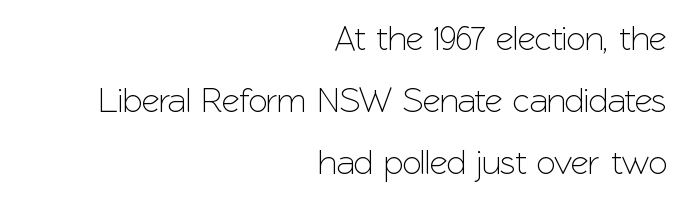
{"serif": "no", "italic": "no", "width": "normal", "stroke_contrast": "low", "x_height": "medium", "monospaced": "no", "underline": "no", "align": "right", "line_spacing_ratio": 1.77, "letter_spacing": "normal", "letter_spacing_em": 0.0, "glyph_px": 35}
